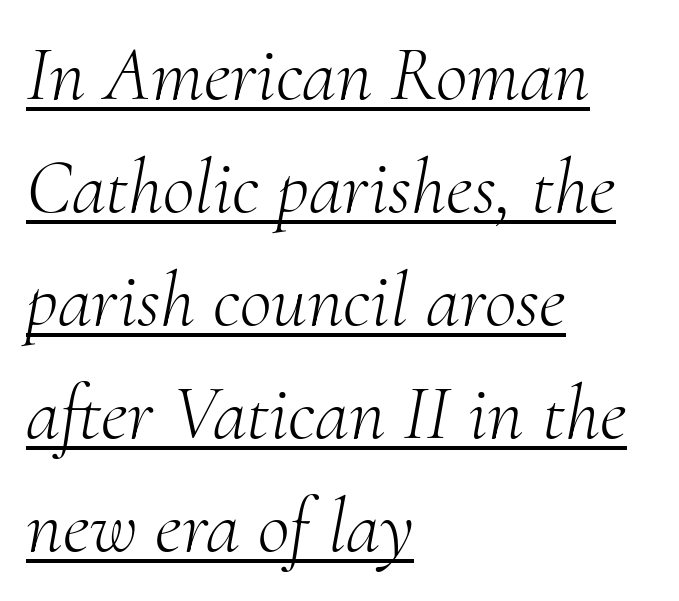
Q: Is the text bold? A: No.
Q: Is the text italic (slanted)? A: Yes, it leans right by about 10 degrees.
Q: Is the typeface a serif or a sans-serif typeface? A: Serif.
Q: Is the text underlined? A: Yes.
Q: How is the paragraph aligned? A: Left-aligned.
Q: Is the spacing between letters normal or unusually wide? A: Normal.
Q: Is the spacing between lines tight, normal or loose? A: Normal.
Q: Width (condensed, normal, or wide)? A: Normal.
Q: Stroke contrast? A: Medium.
Q: x-height? A: Small.
Q: Monospaced? A: No.
